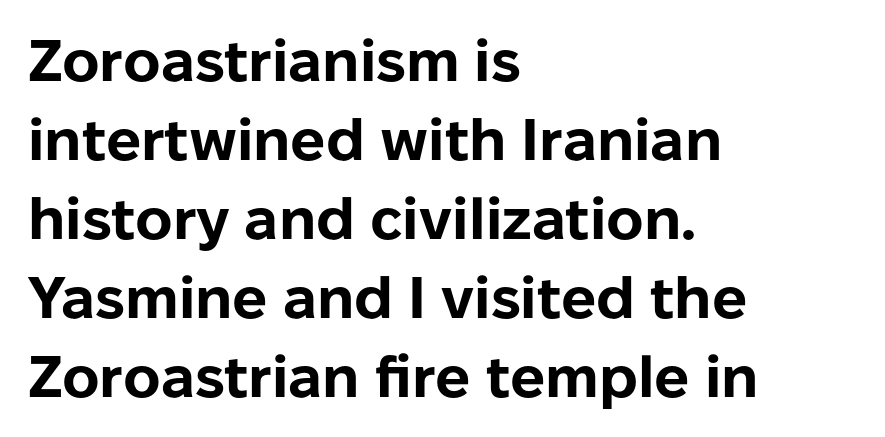
{"serif": "no", "italic": "no", "bold": "yes", "weight": "bold", "width": "normal", "stroke_contrast": "low", "x_height": "medium", "monospaced": "no", "underline": "no", "align": "left", "line_spacing": "normal", "line_spacing_ratio": 1.36, "letter_spacing": "normal", "letter_spacing_em": 0.0, "glyph_px": 58}
